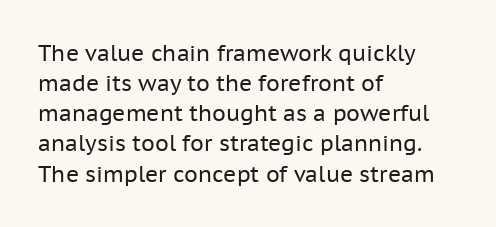
The letterforms sit shoulder to shoulder at normal distance. The space directly below the letters is spotless. Counters stay open thanks to moderate or lighter strokes. The vertical gap from one line to the next is medium. Ascenders rise straight up at ninety degrees. The ragged edge is on the right, which tells us the setting is flush left.
